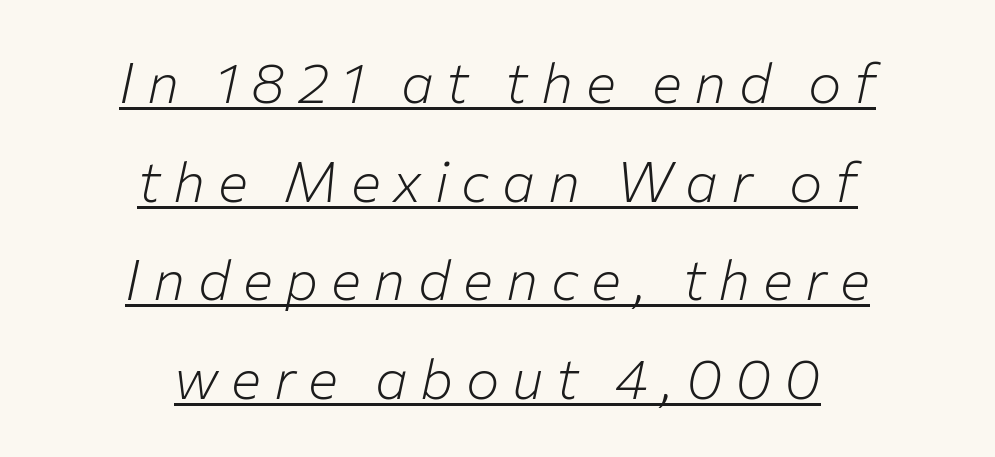
{"italic": "yes", "lean": "right", "slant_degrees": 12, "bold": "no", "weight": "light", "width": "normal", "stroke_contrast": "low", "x_height": "medium", "monospaced": "no", "underline": "yes", "align": "center", "line_spacing_ratio": 1.76, "letter_spacing": "wide", "letter_spacing_em": 0.23, "glyph_px": 56}
